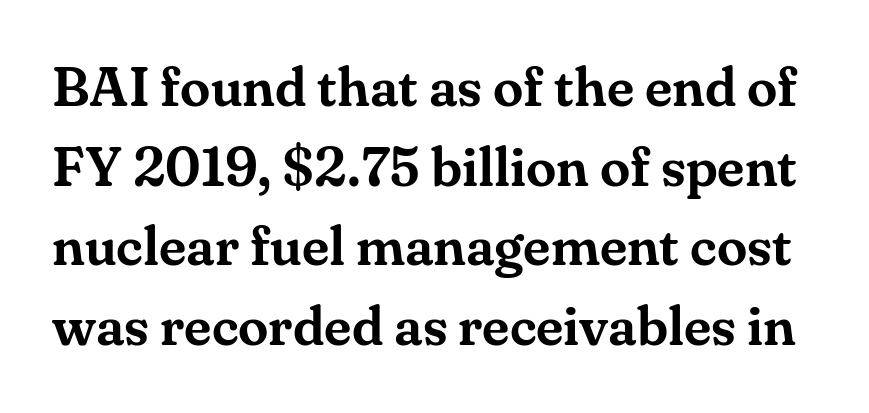
Q: Is the text italic (slanted)? A: No, it is upright.
Q: Is the typeface a serif or a sans-serif typeface? A: Serif.
Q: Is the text underlined? A: No.
Q: Is the spacing between letters normal or unusually wide? A: Normal.
Q: Is the spacing between lines tight, normal or loose? A: Normal.
Q: Width (condensed, normal, or wide)? A: Normal.
Q: Stroke contrast? A: Medium.
Q: x-height? A: Small.
Q: Monospaced? A: No.
